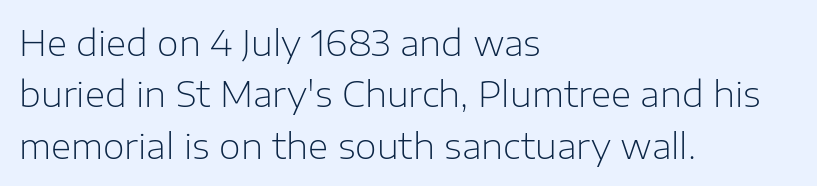
The letters advance in unequal steps, a hallmark of proportional type. These lines are set flush left with a ragged right edge. A typesetter would mark this as roman, not italic. What's the leading like? Ordinary, nothing unusual. Stems and bowls with no extra thickness — not bold.
